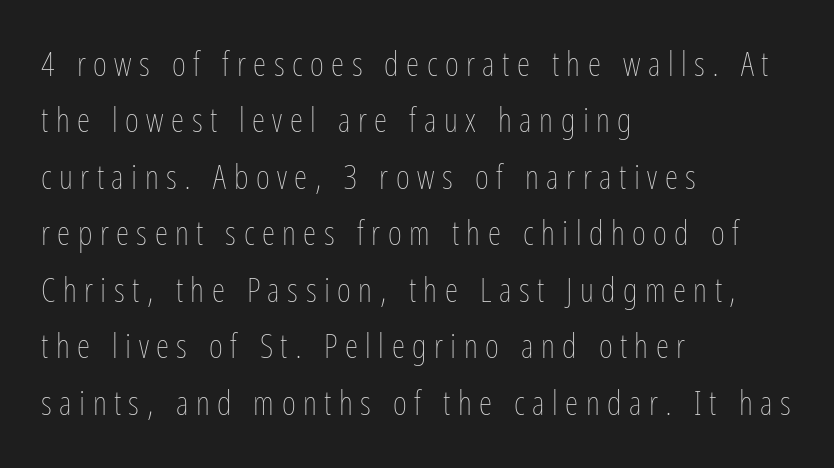
{"italic": "no", "bold": "no", "weight": "thin", "width": "condensed", "stroke_contrast": "low", "x_height": "medium", "monospaced": "no", "underline": "no", "align": "left", "line_spacing": "normal", "line_spacing_ratio": 1.66, "letter_spacing": "wide", "letter_spacing_em": 0.22, "glyph_px": 34}
